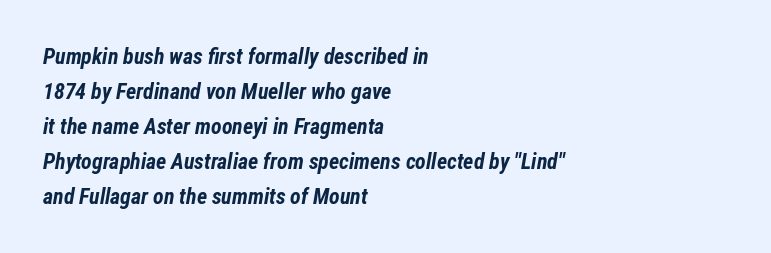
The image shows 22 px bold type, italic (leaning right); set left-aligned, normal line spacing (1.59x), normal letter spacing, not underlined.
